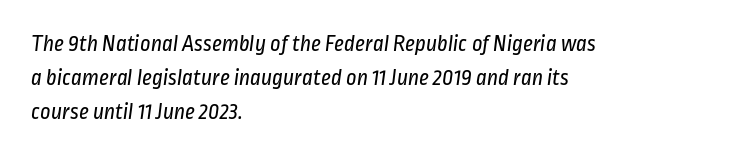
The image shows 23 px text type; set left-aligned, normal line spacing (1.47x), normal letter spacing, not underlined.
